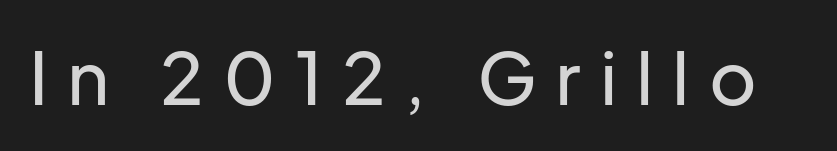
The image shows 73 px sans-serif type, upright; set unusually wide letter spacing (+0.26 em), not underlined; low stroke contrast and a medium x-height.
